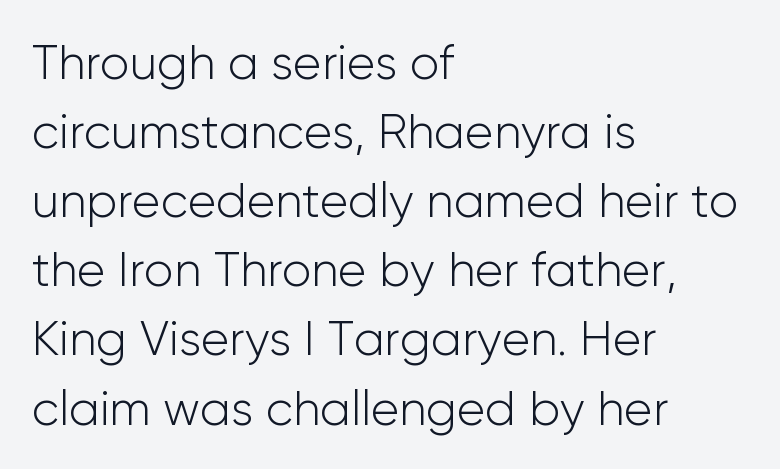
The image shows 48 px light sans-serif type, upright; set left-aligned, normal line spacing (1.44x), normal letter spacing, not underlined; low stroke contrast and a medium x-height.
